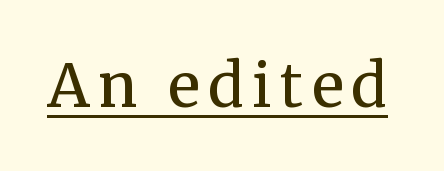
Q: Is the text bold? A: No.
Q: Is the text italic (slanted)? A: No, it is upright.
Q: Is the typeface a serif or a sans-serif typeface? A: Serif.
Q: Is the text underlined? A: Yes.
Q: Width (condensed, normal, or wide)? A: Normal.
Q: Stroke contrast? A: Medium.
Q: x-height? A: Medium.
Q: Monospaced? A: No.
